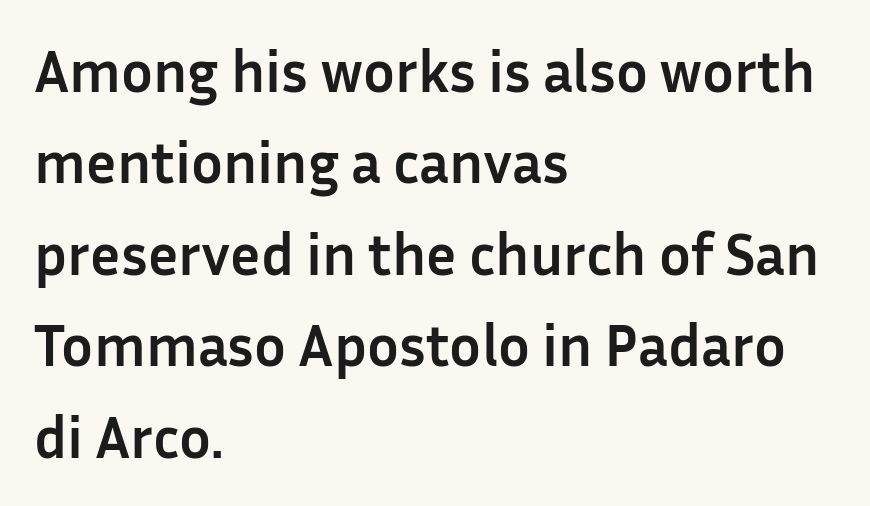
Q: Is the text bold? A: Yes.
Q: Is the text italic (slanted)? A: No, it is upright.
Q: Is the typeface a serif or a sans-serif typeface? A: Sans-serif.
Q: Is the text underlined? A: No.
Q: How is the paragraph aligned? A: Left-aligned.
Q: Is the spacing between letters normal or unusually wide? A: Normal.
Q: Is the spacing between lines tight, normal or loose? A: Normal.
Q: Width (condensed, normal, or wide)? A: Normal.
Q: Stroke contrast? A: Low.
Q: x-height? A: Medium.
Q: Monospaced? A: No.
